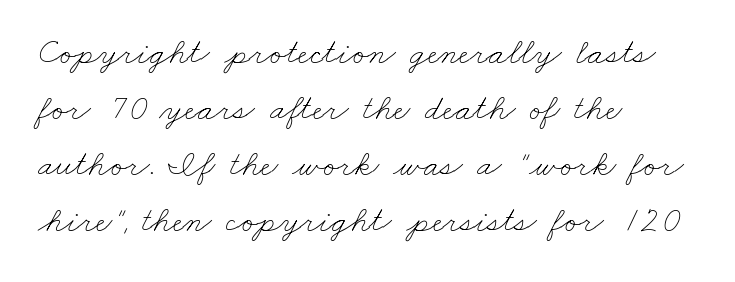
{"bold": "no", "weight": "thin", "width": "wide", "stroke_contrast": "low", "x_height": "small", "monospaced": "no", "underline": "no", "align": "left", "line_spacing": "normal", "line_spacing_ratio": 1.56, "letter_spacing": "normal", "letter_spacing_em": 0.0, "glyph_px": 36}
